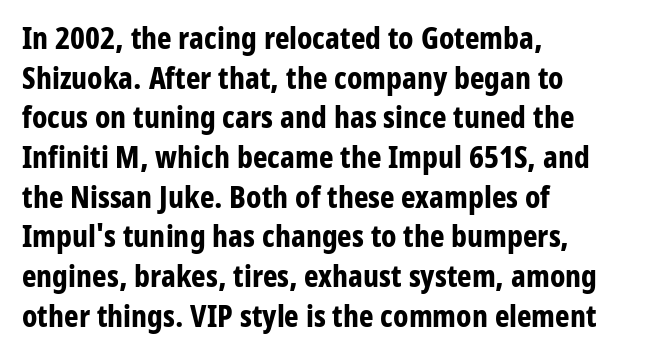
Q: Is the text bold? A: Yes.
Q: Is the text italic (slanted)? A: No, it is upright.
Q: Is the typeface a serif or a sans-serif typeface? A: Sans-serif.
Q: Is the text underlined? A: No.
Q: How is the paragraph aligned? A: Left-aligned.
Q: Is the spacing between letters normal or unusually wide? A: Normal.
Q: Is the spacing between lines tight, normal or loose? A: Normal.
Q: Width (condensed, normal, or wide)? A: Condensed.
Q: Stroke contrast? A: Low.
Q: x-height? A: Medium.
Q: Monospaced? A: No.
